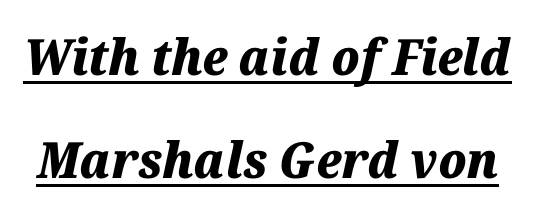
The face used here has the dense, thick strokes of a bold. Spacing verdict: proportional, widths tailored to each character. Tracking value appears to be zero — textbook default spacing. Yep, that's italic — everything's leaning.
